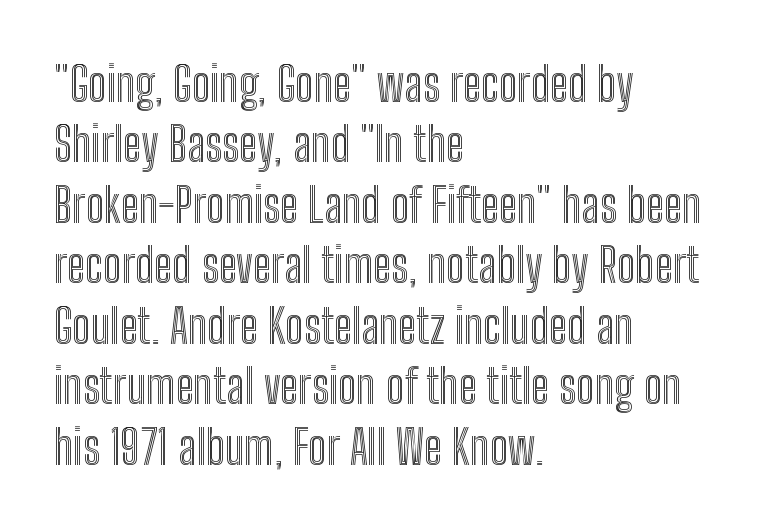
Looks like regular typesetting: each glyph gets only the width it needs. The foot of each line stays bare and open. Caption: standard tracking, unaltered. The block of text has a typical density, with ordinary space between rows. The letters stand upright; this is a roman face.
